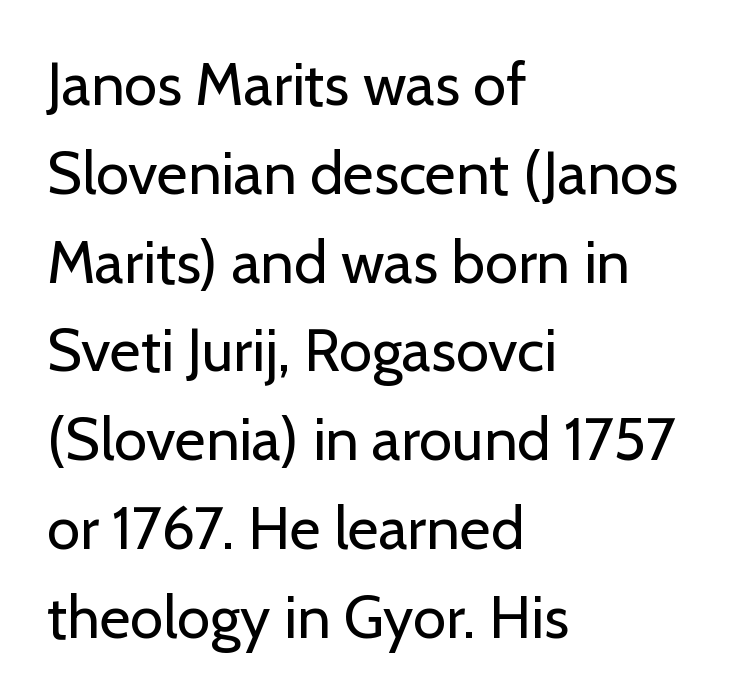
The image shows 60 px regular-weight sans-serif type, upright; set left-aligned, normal line spacing (1.48x), normal letter spacing, not underlined; low stroke contrast and a medium x-height.
